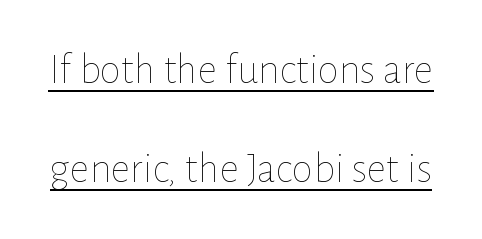
The image shows 43 px thin type, upright; set loose line spacing (2.3x), normal letter spacing, underlined; low stroke contrast and a medium x-height.
